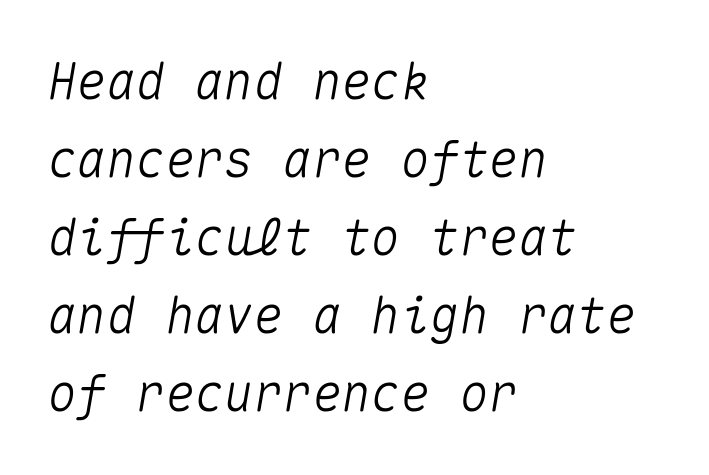
{"italic": "yes", "lean": "right", "slant_degrees": 10, "width": "normal", "stroke_contrast": "medium", "x_height": "medium", "monospaced": "yes", "underline": "no", "align": "left", "line_spacing": "normal", "line_spacing_ratio": 1.59, "letter_spacing": "normal", "letter_spacing_em": 0.0, "glyph_px": 49}
